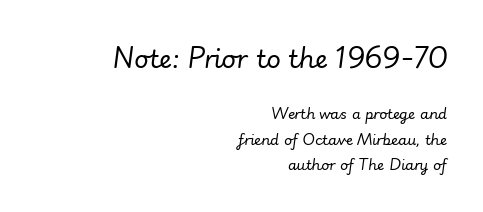
The image shows 25 px text type, italic (leaning right); set right-aligned, line spacing 1.81x, normal letter spacing, not underlined; the first (top) block is 1.79x larger.
